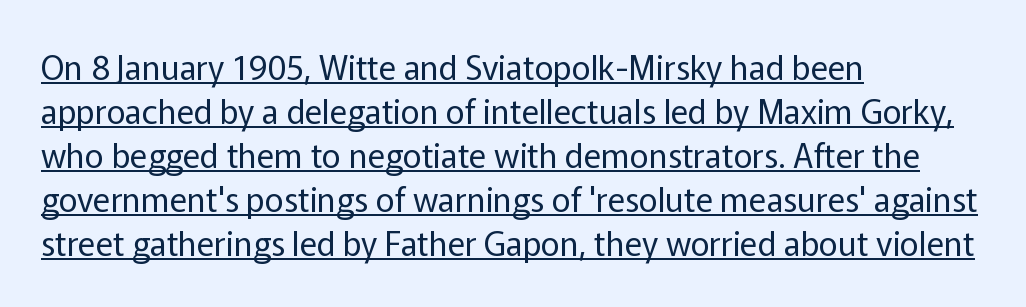
You could not count columns in this text — the font is proportionally spaced. This is roman type, the default non-slanted kind. These lines keep a tight, regular rhythm from letter to letter. Vertically, the passage feels balanced, rows spaced as you'd expect. This sample uses a sans-serif face. The rag falls on the right side of this text block.
